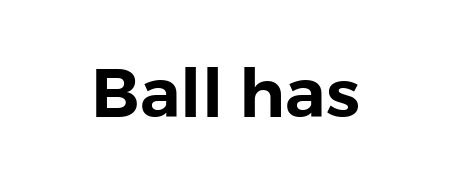
Note: no serifs on the glyphs. The foot of each line stays bare and open. The lettering stays uniformly vertical, giving the passage a roman look. Note the varied advance widths — an 'i' is clearly narrower than an 'm'. Characters follow at the spacing the type designer built in.
